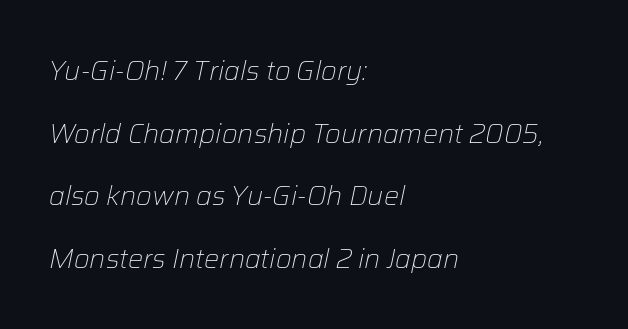
Q: Is the text bold? A: No.
Q: Is the text italic (slanted)? A: Yes, it leans right by about 12 degrees.
Q: Is the text underlined? A: No.
Q: How is the paragraph aligned? A: Left-aligned.
Q: Is the spacing between letters normal or unusually wide? A: Normal.
Q: Is the spacing between lines tight, normal or loose? A: Loose.
